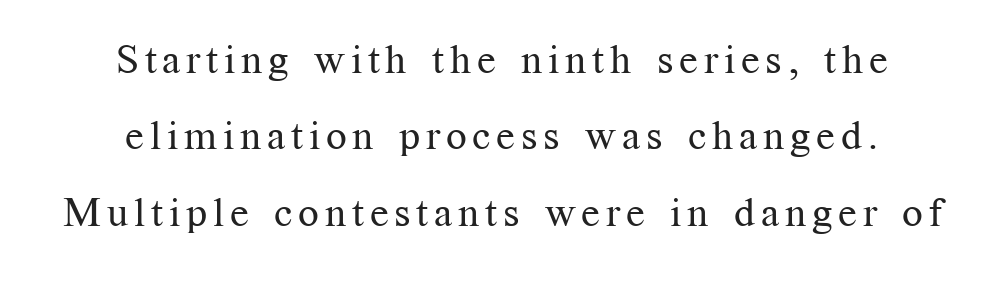
{"serif": "yes", "italic": "no", "bold": "no", "weight": "regular", "width": "normal", "stroke_contrast": "medium", "x_height": "medium", "monospaced": "no", "underline": "no", "align": "center", "line_spacing_ratio": 1.86, "glyph_px": 41}
